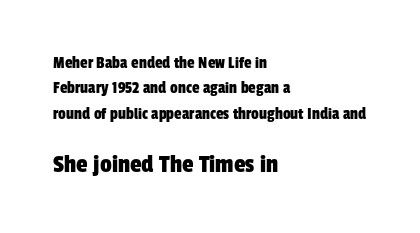
The image shows 26 px text type; set left-aligned, normal line spacing (1.5x), normal letter spacing, not underlined; the second (bottom) block is 1.53x larger.
